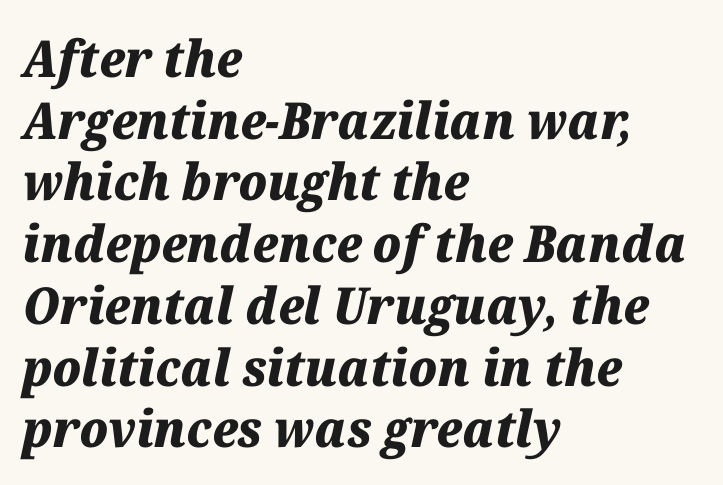
Q: Is the text bold? A: Yes.
Q: Is the text italic (slanted)? A: Yes, it leans right by about 12 degrees.
Q: Is the text underlined? A: No.
Q: How is the paragraph aligned? A: Left-aligned.
Q: Is the spacing between letters normal or unusually wide? A: Normal.
Q: Width (condensed, normal, or wide)? A: Normal.
Q: Stroke contrast? A: Medium.
Q: x-height? A: Medium.
Q: Monospaced? A: No.
